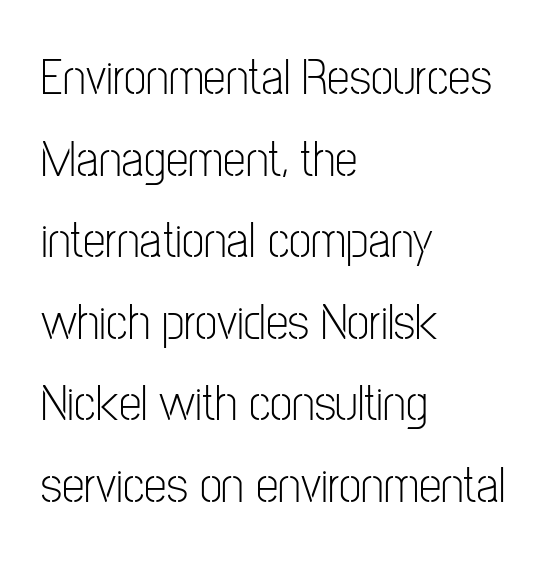
The tracking reads as untouched default to a designer's eye. The letters advance in unequal steps, a hallmark of proportional type. All the whitespace from short lines collects on the right. The lettering stays uniformly vertical, giving the passage a roman look.
